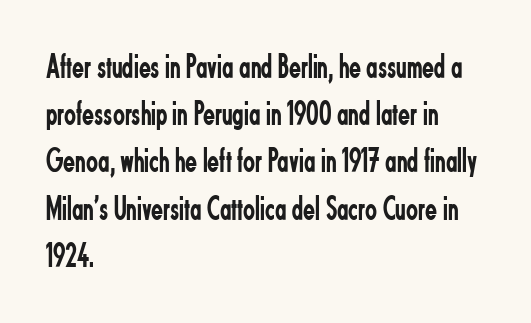
The image shows 35 px regular-weight, condensed sans-serif type, upright; set left-aligned, normal line spacing (1.35x), normal letter spacing, not underlined; low stroke contrast and a small x-height.
